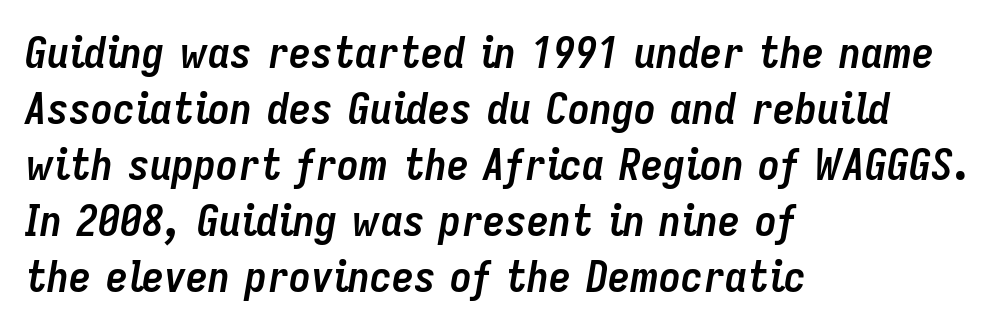
Look at the stroke-to-counter ratio: heavy, a bold. The gaps between neighbouring characters are ordinary and unremarkable. A typesetter would mark this as italic. The compositor pushed each line to the left boundary. Normally led — the rows are evenly, conventionally spaced.
